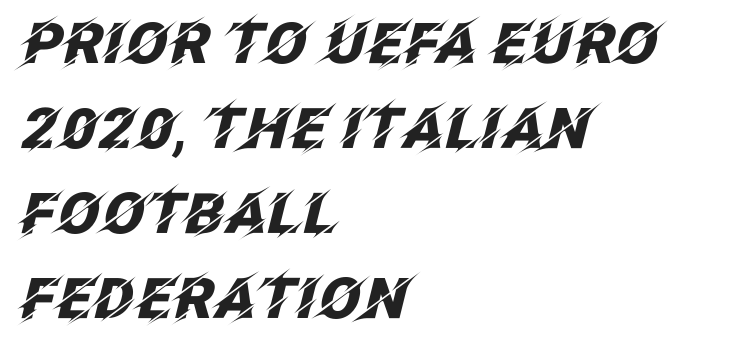
The image shows 56 px heavy type, italic (leaning right); set left-aligned, normal line spacing (1.52x), normal letter spacing, not underlined; low stroke contrast and a large x-height.
